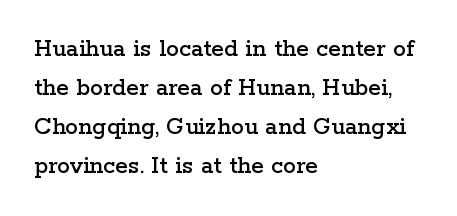
The image shows 26 px text type, upright; set left-aligned, normal line spacing (1.5x), normal letter spacing, not underlined.
